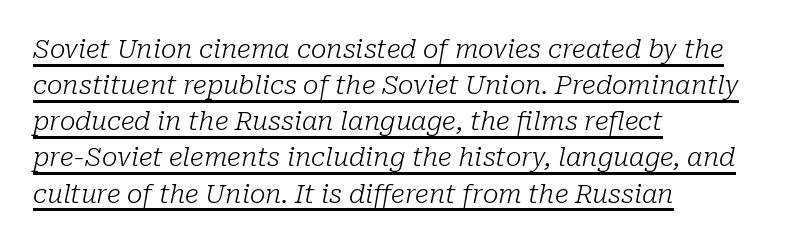
The letters look calm and open, with moderate or lighter stems. Notice how descenders clear the ascenders below comfortably — that's standard leading. The rag falls on the right side of this text block. Letter spacing: default. Notice how the stems are inclined rather than vertical — that's the hallmark of italics. The face used here appears with an underline applied.
